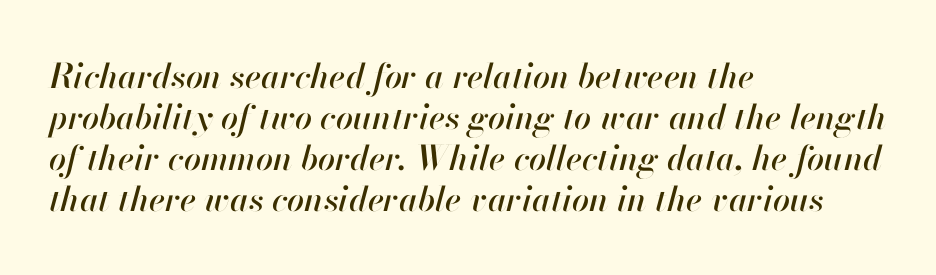
The image shows 34 px text type, italic (leaning right); set left-aligned, line spacing 1.21x, normal letter spacing, not underlined; high stroke contrast and a small x-height.
